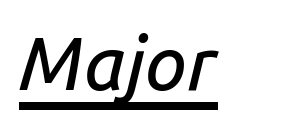
The image shows 75 px text type, italic (leaning right); set normal letter spacing, underlined; low stroke contrast and a medium x-height.
